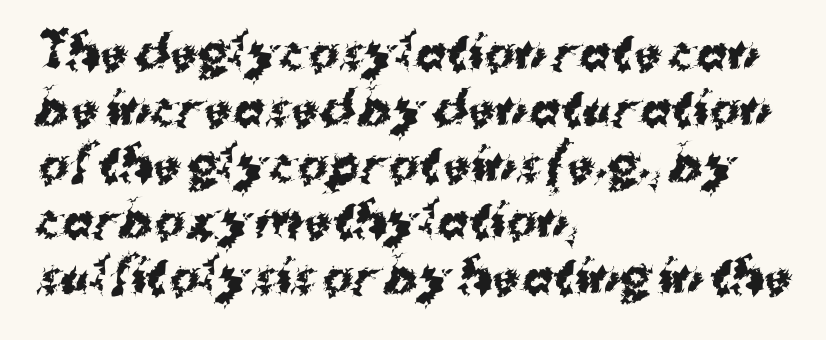
Caption: standard tracking, unaltered. The typesetter chose a ragged-right arrangement here. What kind of face is this? One without serifs — a sans. Typographic density is high because the face is bold. A clean baseline with only descenders dipping below it. You could not count columns in this text — the font is proportionally spaced.
